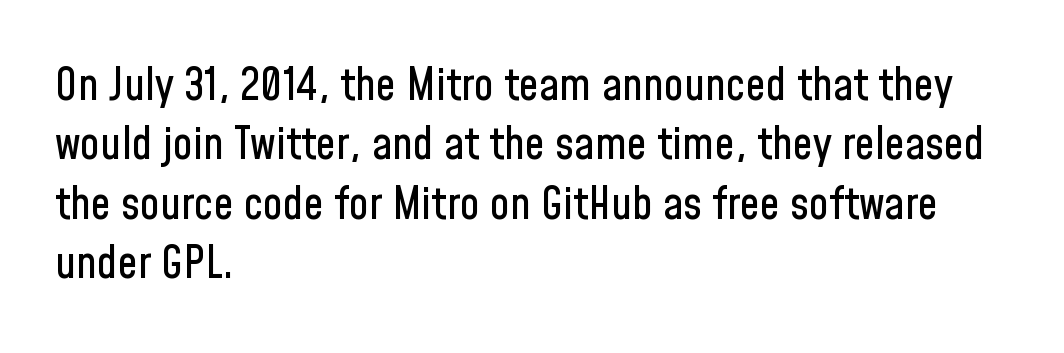
The image shows 45 px condensed sans-serif type, upright; set left-aligned, normal line spacing (1.32x), normal letter spacing, not underlined; low stroke contrast and a medium x-height.
